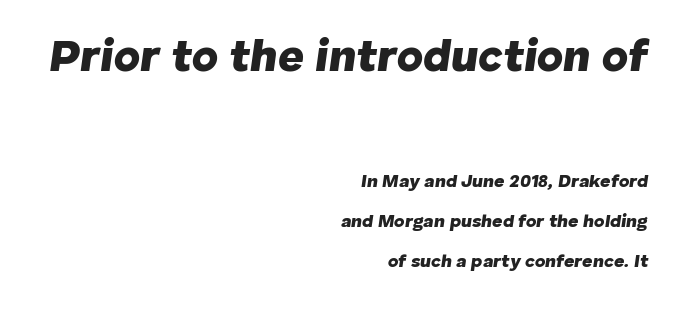
Does the bottom block carry the larger type? No, the top block does. Students, this is bold: see how much ink each stroke carries. In CSS terms this would be text-align: right. Rows of type keep a wide berth in the vertical direction.
